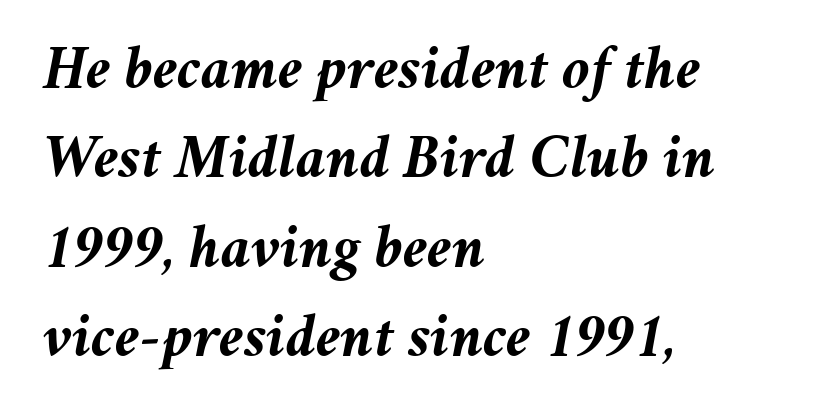
Interline gaps are of average width in this sample. The glyphs look as if they've been sheared to an angle. How are the letters spaced? Ordinarily, with no added tracking. Compared with a centered layout, this one pins lines to the left instead.
